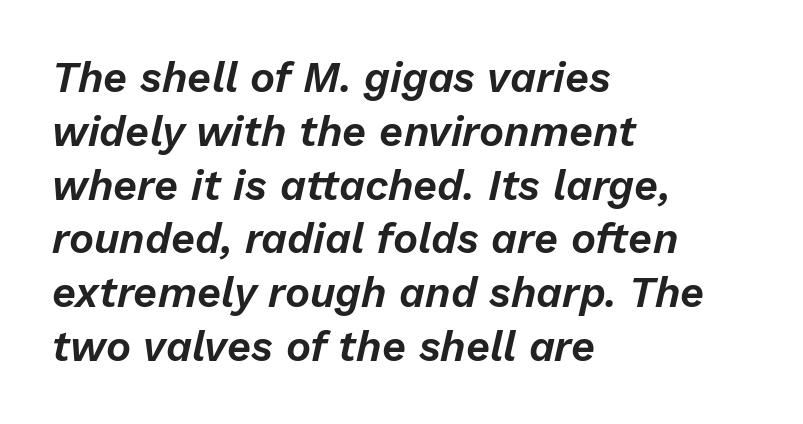
The image shows 42 px text type, italic (leaning right); set left-aligned, normal line spacing (1.28x), normal letter spacing, not underlined; low stroke contrast and a medium x-height.
